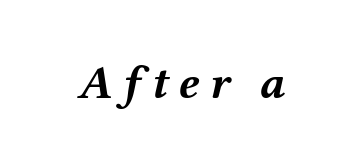
{"italic": "yes", "lean": "right", "slant_degrees": 12, "bold": "yes", "weight": "semibold", "width": "wide", "stroke_contrast": "medium", "x_height": "medium", "monospaced": "no", "underline": "no", "letter_spacing": "wide", "letter_spacing_em": 0.21, "glyph_px": 48}
